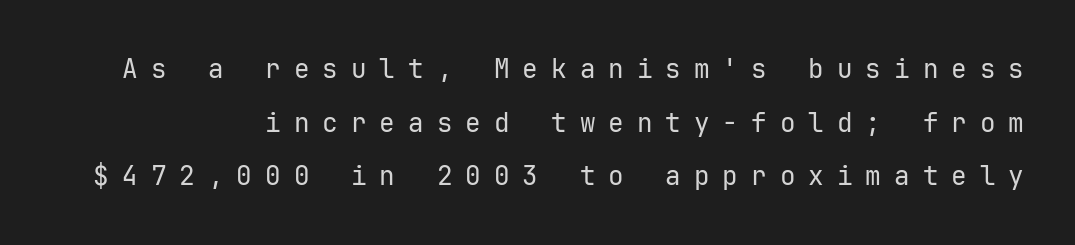
The image shows 26 px text type, upright; set loose line spacing (2.06x), unusually wide letter spacing (+0.5 em), not underlined.
